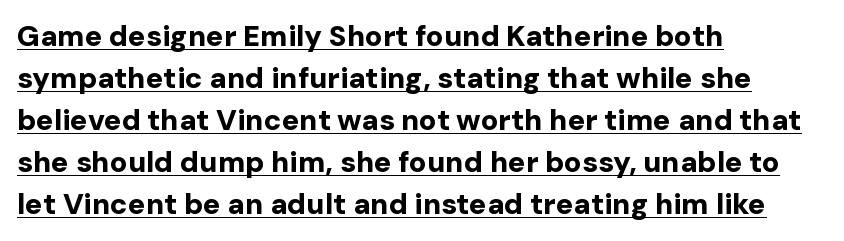
Q: Is the text bold? A: Yes.
Q: Is the text italic (slanted)? A: No, it is upright.
Q: Is the typeface a serif or a sans-serif typeface? A: Sans-serif.
Q: Is the text underlined? A: Yes.
Q: How is the paragraph aligned? A: Left-aligned.
Q: Is the spacing between letters normal or unusually wide? A: Normal.
Q: Is the spacing between lines tight, normal or loose? A: Normal.
Q: Width (condensed, normal, or wide)? A: Normal.
Q: Stroke contrast? A: Low.
Q: x-height? A: Medium.
Q: Monospaced? A: No.
